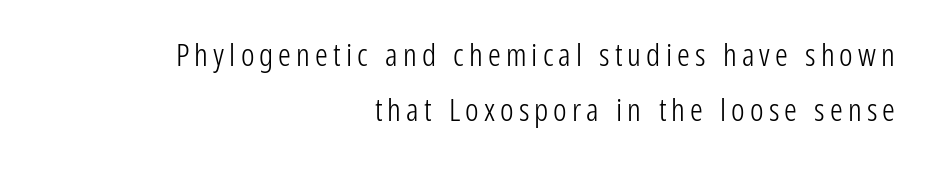
Q: Is the text bold? A: No.
Q: Is the text italic (slanted)? A: No, it is upright.
Q: Is the typeface a serif or a sans-serif typeface? A: Sans-serif.
Q: Is the text underlined? A: No.
Q: How is the paragraph aligned? A: Right-aligned.
Q: Width (condensed, normal, or wide)? A: Condensed.
Q: Stroke contrast? A: Low.
Q: x-height? A: Medium.
Q: Monospaced? A: No.
